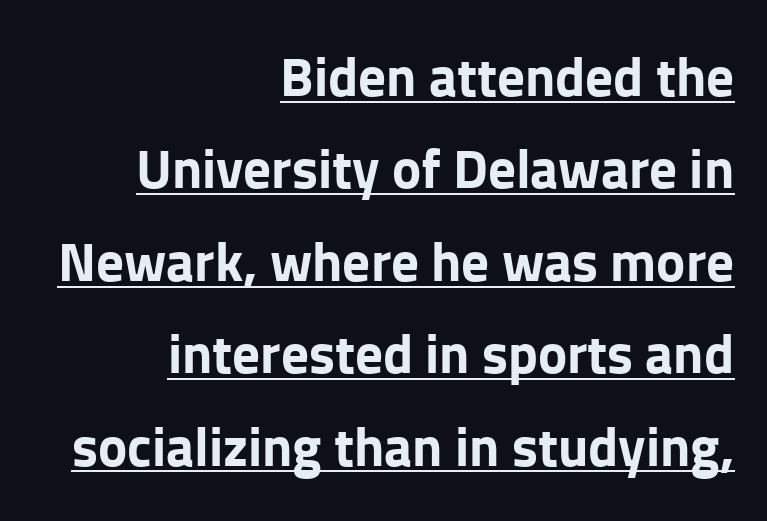
The image shows 55 px bold sans-serif type, upright; set right-aligned, normal line spacing (1.68x), normal letter spacing, underlined; low stroke contrast and a medium x-height.
